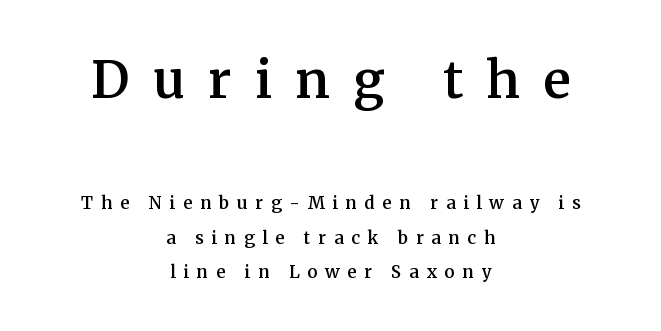
Q: Is the text bold? A: Semi-bold.
Q: Is the text italic (slanted)? A: No, it is upright.
Q: Is the typeface a serif or a sans-serif typeface? A: Serif.
Q: Is the text underlined? A: No.
Q: How is the paragraph aligned? A: Centered.
Q: Is the spacing between letters normal or unusually wide? A: Unusually wide.
Q: Is the spacing between lines tight, normal or loose? A: Loose.
Q: Which block of text is set in a larger size, the first (top) or the second (bottom)? A: The first (top) one.
Q: Width (condensed, normal, or wide)? A: Normal.
Q: Stroke contrast? A: Medium.
Q: x-height? A: Medium.
Q: Monospaced? A: No.
